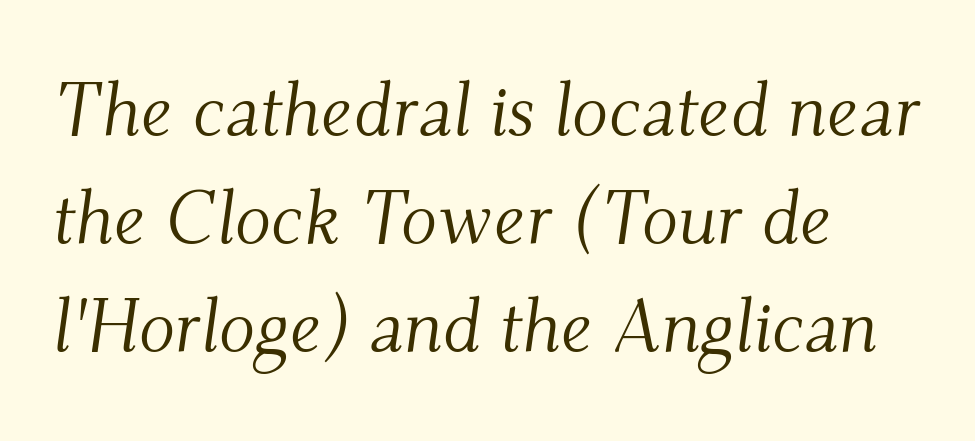
{"serif": "yes", "italic": "yes", "lean": "right", "slant_degrees": 9, "bold": "no", "weight": "light", "width": "normal", "stroke_contrast": "medium", "x_height": "small", "monospaced": "no", "underline": "no", "align": "left", "line_spacing": "normal", "line_spacing_ratio": 1.44, "letter_spacing": "normal", "letter_spacing_em": 0.0, "glyph_px": 75}
